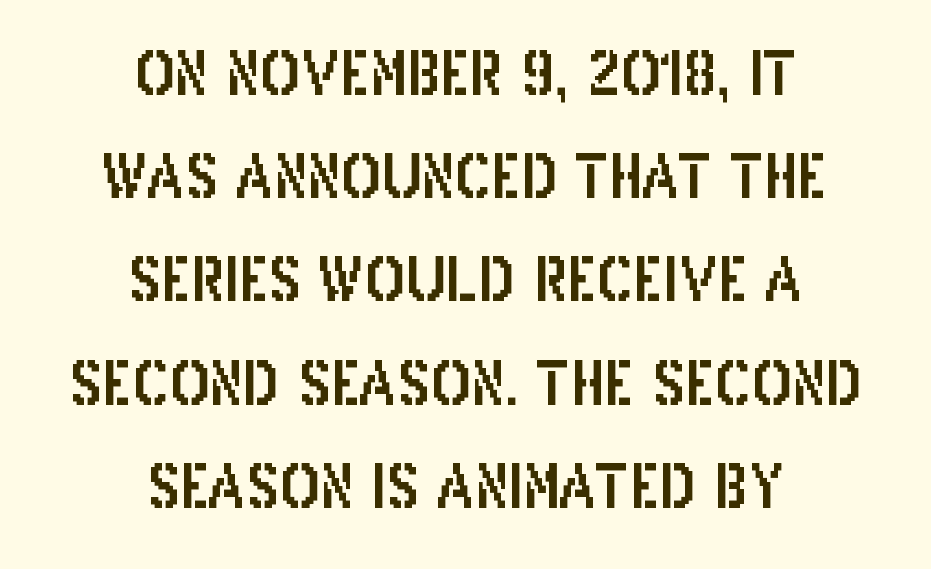
The image shows 59 px condensed sans-serif type, upright; set centered, line spacing 1.75x, normal letter spacing, not underlined; low stroke contrast and a large x-height.
